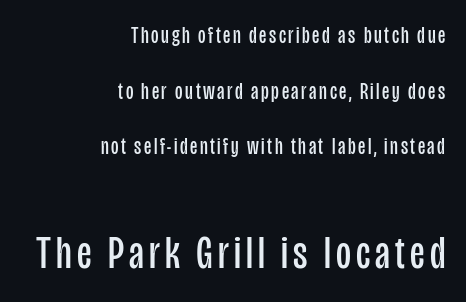
Q: Is the text bold? A: No.
Q: Is the text italic (slanted)? A: No, it is upright.
Q: Is the typeface a serif or a sans-serif typeface? A: Sans-serif.
Q: Is the text underlined? A: No.
Q: How is the paragraph aligned? A: Right-aligned.
Q: Is the spacing between lines tight, normal or loose? A: Loose.
Q: Which block of text is set in a larger size, the first (top) or the second (bottom)? A: The second (bottom) one.
Q: Width (condensed, normal, or wide)? A: Condensed.
Q: Stroke contrast? A: Low.
Q: x-height? A: Large.
Q: Monospaced? A: No.
